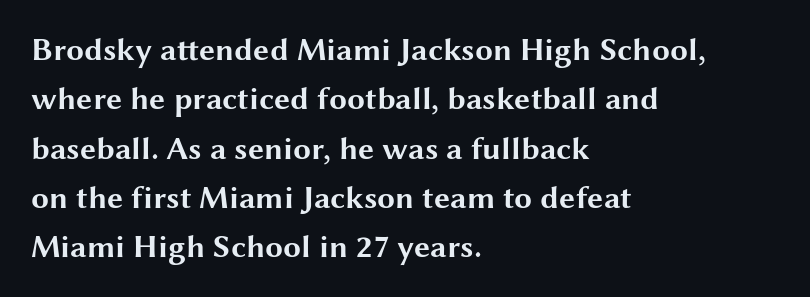
{"serif": "no", "italic": "no", "bold": "yes", "weight": "bold", "width": "wide", "stroke_contrast": "medium", "x_height": "medium", "monospaced": "no", "underline": "no", "align": "left", "line_spacing": "normal", "line_spacing_ratio": 1.54, "letter_spacing": "normal", "letter_spacing_em": 0.0, "glyph_px": 32}
